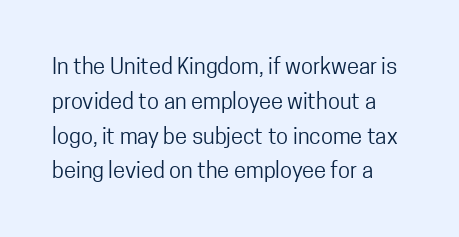
Q: Is the text bold? A: No.
Q: Is the text italic (slanted)? A: No, it is upright.
Q: Is the text underlined? A: No.
Q: Is the spacing between letters normal or unusually wide? A: Normal.
Q: Is the spacing between lines tight, normal or loose? A: Normal.
